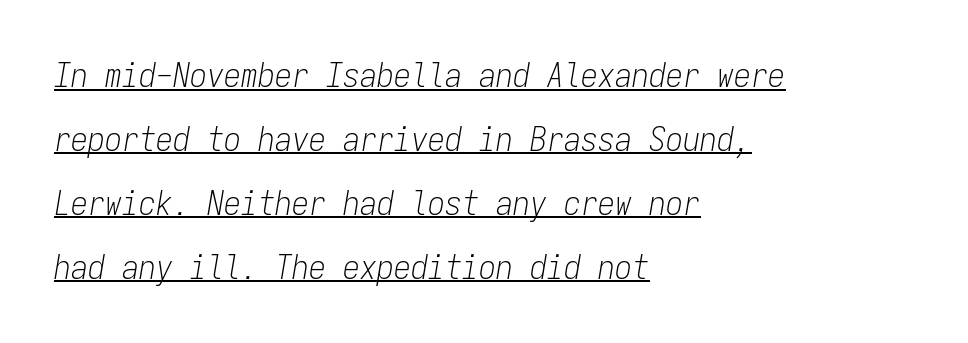
Looks like someone drew a line under every word here. The letterforms sit at book weight or below. The gaps between neighbouring characters are ordinary and unremarkable. Do the characters align in a grid? Yes, the font is monospaced. Line starts are locked; line ends wander. The text carries the slant typical of an italic or oblique font.
